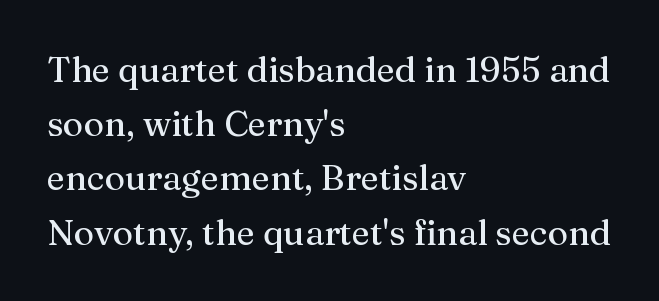
Q: Is the text italic (slanted)? A: No, it is upright.
Q: Is the typeface a serif or a sans-serif typeface? A: Serif.
Q: Is the text underlined? A: No.
Q: How is the paragraph aligned? A: Left-aligned.
Q: Is the spacing between letters normal or unusually wide? A: Normal.
Q: Is the spacing between lines tight, normal or loose? A: Normal.
Q: Width (condensed, normal, or wide)? A: Normal.
Q: Stroke contrast? A: Medium.
Q: x-height? A: Medium.
Q: Monospaced? A: No.
